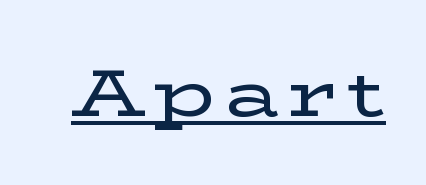
The image shows 66 px wide serif type, upright; set underlined; low stroke contrast and a medium x-height.
